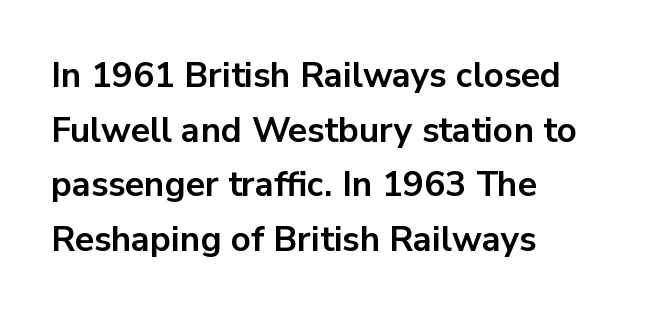
Students, this is bold: see how much ink each stroke carries. Type style note: lacks serifs. Quick note: interline space is typical. Just letters on the line, the space beneath them empty. Between one letter and the next there's only the usual sliver of space. This sample has the flowing, uneven cadence of proportional lettering.
